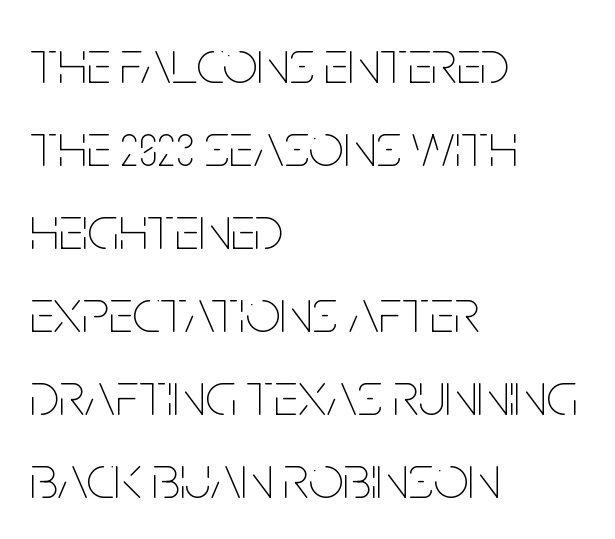
The image shows 62 px thin, condensed type, upright; set left-aligned, normal line spacing (1.34x), normal letter spacing, not underlined; low stroke contrast and a large x-height.
